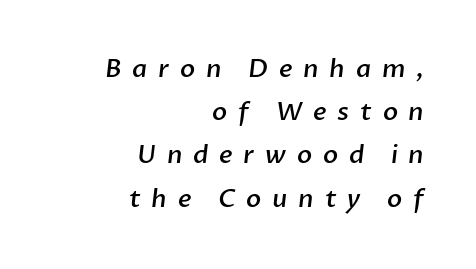
Q: Is the text bold? A: Semi-bold.
Q: Is the text underlined? A: No.
Q: How is the paragraph aligned? A: Right-aligned.
Q: Is the spacing between letters normal or unusually wide? A: Unusually wide.
